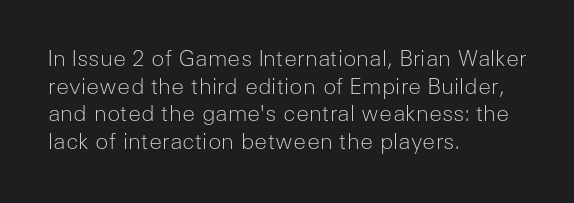
Q: Is the text bold? A: No.
Q: Is the text italic (slanted)? A: No, it is upright.
Q: Is the text underlined? A: No.
Q: How is the paragraph aligned? A: Left-aligned.
Q: Is the spacing between letters normal or unusually wide? A: Normal.
Q: Is the spacing between lines tight, normal or loose? A: Normal.
